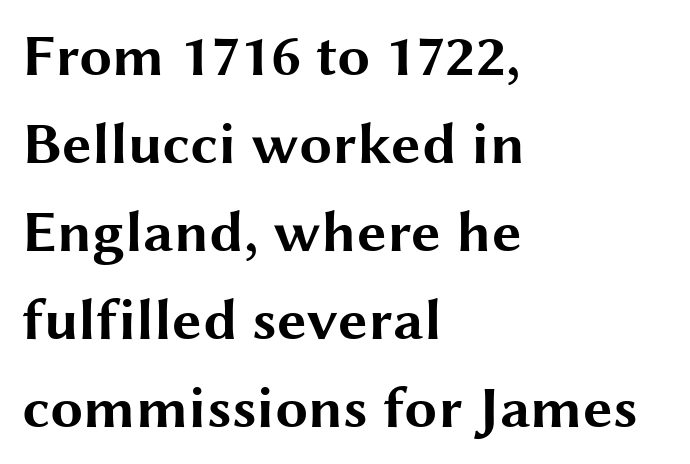
Q: Is the text bold? A: Yes.
Q: Is the text italic (slanted)? A: No, it is upright.
Q: Is the typeface a serif or a sans-serif typeface? A: Sans-serif.
Q: Is the text underlined? A: No.
Q: How is the paragraph aligned? A: Left-aligned.
Q: Is the spacing between letters normal or unusually wide? A: Normal.
Q: Is the spacing between lines tight, normal or loose? A: Normal.
Q: Width (condensed, normal, or wide)? A: Wide.
Q: Stroke contrast? A: Medium.
Q: x-height? A: Medium.
Q: Monospaced? A: No.
